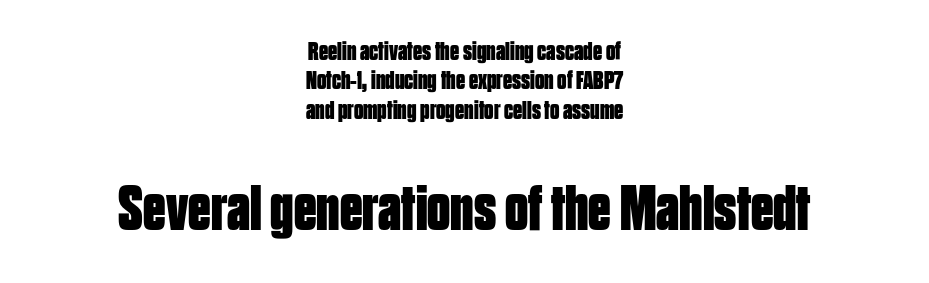
{"serif": "no", "italic": "no", "bold": "yes", "weight": "bold", "width": "condensed", "stroke_contrast": "low", "x_height": "large", "monospaced": "no", "underline": "no", "align": "center", "line_spacing": "tight", "line_spacing_ratio": 1.13, "letter_spacing": "normal", "letter_spacing_em": 0.0, "larger_block": "second", "size_ratio": 2.46, "glyph_px": 64}
